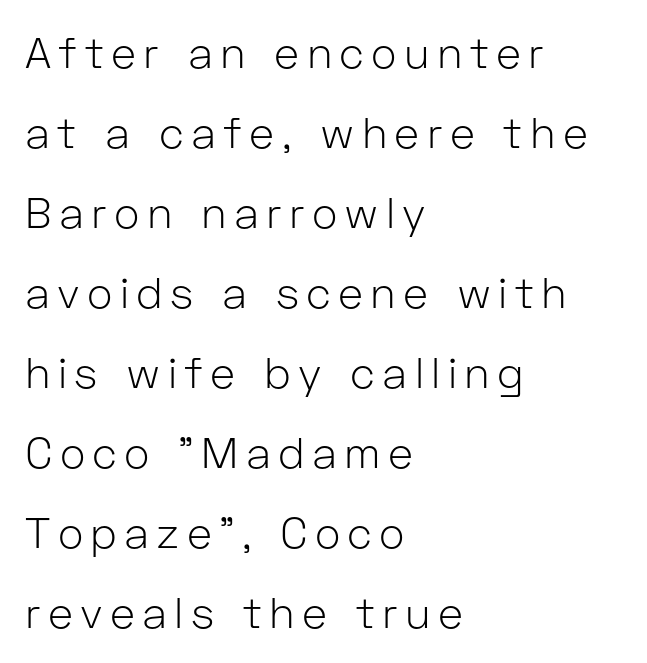
Plain, unruled lines of type. Reading down the block, your eye returns to a fixed left position each line. Is this a fixed-width face? No — the glyphs have proportional, varying widths. A typesetter would mark this as roman, not italic.
